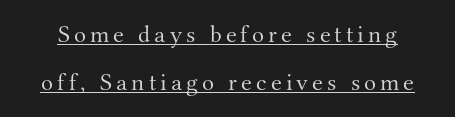
Q: Is the text bold? A: No.
Q: Is the text italic (slanted)? A: No, it is upright.
Q: Is the text underlined? A: Yes.
Q: Is the spacing between lines tight, normal or loose? A: Loose.
